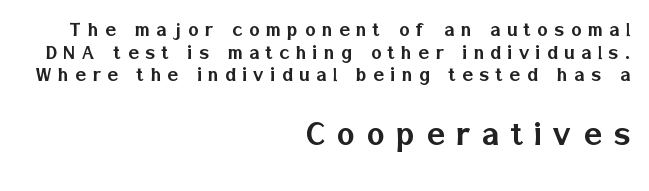
The image shows 38 px sans-serif type, upright; set right-aligned, tight line spacing (1.03x), unusually wide letter spacing (+0.3 em), not underlined; the second (bottom) block is 1.73x larger; low stroke contrast and a medium x-height.
